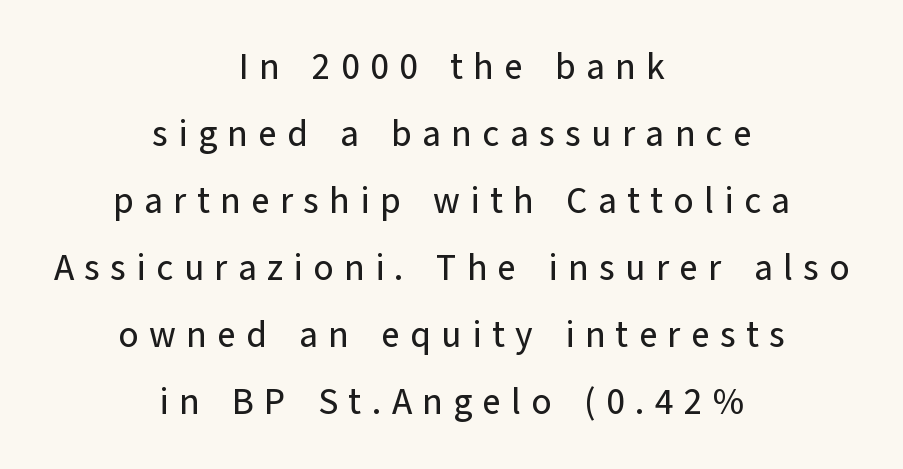
Q: Is the text italic (slanted)? A: No, it is upright.
Q: Is the typeface a serif or a sans-serif typeface? A: Sans-serif.
Q: Is the text underlined? A: No.
Q: How is the paragraph aligned? A: Centered.
Q: Is the spacing between letters normal or unusually wide? A: Unusually wide.
Q: Width (condensed, normal, or wide)? A: Normal.
Q: Stroke contrast? A: Low.
Q: x-height? A: Medium.
Q: Monospaced? A: No.
